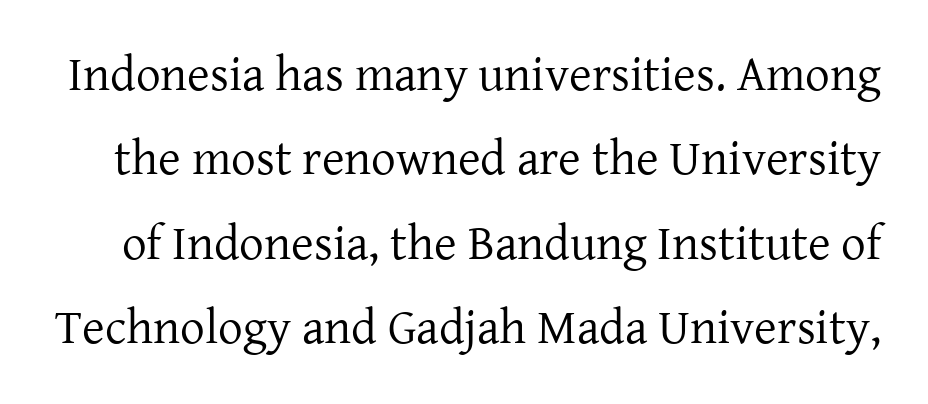
The image shows 49 px regular-weight serif type, upright; set line spacing 1.72x, normal letter spacing, not underlined; low stroke contrast and a medium x-height.
